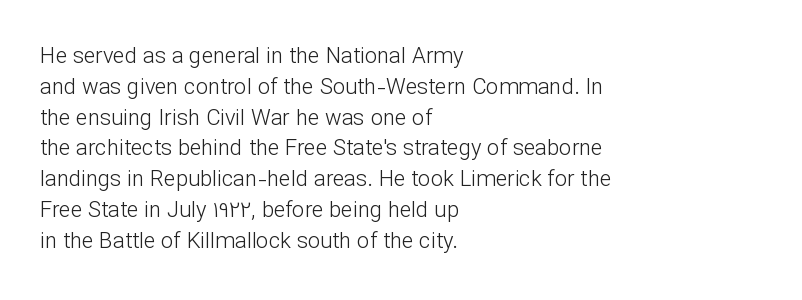
Summary of vertical rhythm: regular, with standard interline spacing. Short note: letters normally spaced. The font's upright variant was chosen for this text. Casual observation: everything's shoved over to the left.
